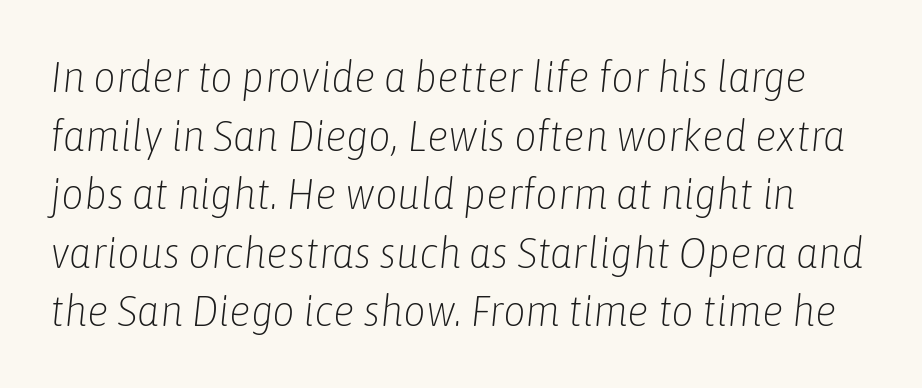
Q: Is the text bold? A: No.
Q: Is the text italic (slanted)? A: Yes, it leans right by about 6 degrees.
Q: Is the text underlined? A: No.
Q: Is the spacing between letters normal or unusually wide? A: Normal.
Q: Is the spacing between lines tight, normal or loose? A: Normal.
Q: Width (condensed, normal, or wide)? A: Condensed.
Q: Stroke contrast? A: Low.
Q: x-height? A: Medium.
Q: Monospaced? A: No.
